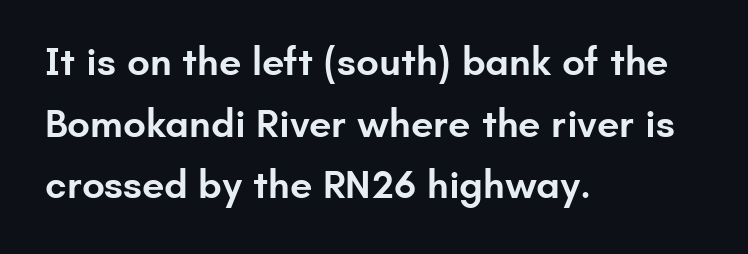
Q: Is the text bold? A: Semi-bold.
Q: Is the text italic (slanted)? A: No, it is upright.
Q: Is the typeface a serif or a sans-serif typeface? A: Sans-serif.
Q: Is the text underlined? A: No.
Q: How is the paragraph aligned? A: Left-aligned.
Q: Is the spacing between letters normal or unusually wide? A: Normal.
Q: Is the spacing between lines tight, normal or loose? A: Normal.
Q: Width (condensed, normal, or wide)? A: Normal.
Q: Stroke contrast? A: Low.
Q: x-height? A: Small.
Q: Monospaced? A: No.
